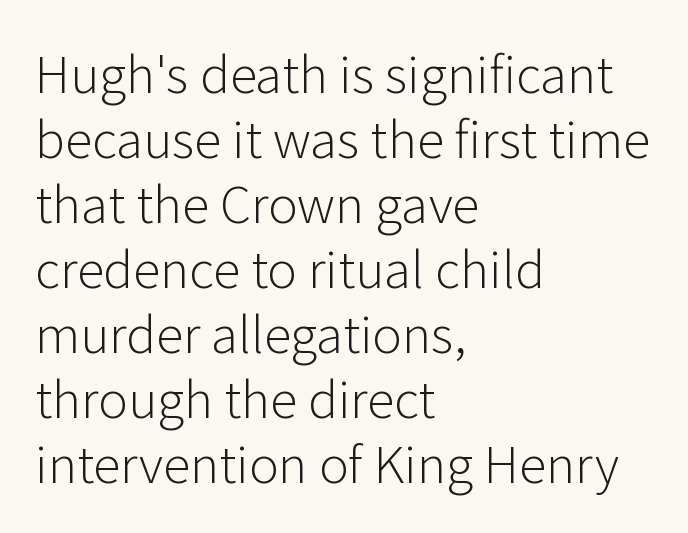
Honestly, the letter spacing is just normal — you wouldn't notice it. Tall strokes in this sample are plumb rather than angled. Leftover space on each line is placed entirely after the last word. Weight: in the light-to-regular range. Unmarked baselines from the first word to the last. Summary of vertical rhythm: regular, with standard interline spacing.
